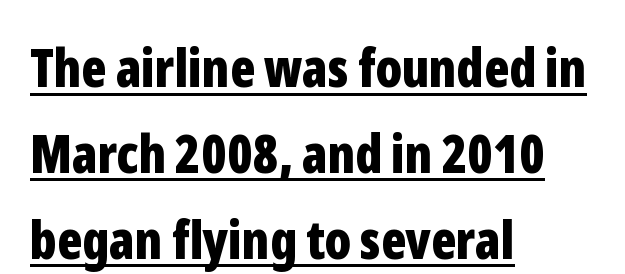
{"serif": "no", "italic": "no", "bold": "yes", "weight": "bold", "width": "condensed", "stroke_contrast": "low", "x_height": "medium", "monospaced": "no", "underline": "yes", "align": "left", "line_spacing": "normal", "line_spacing_ratio": 1.62, "letter_spacing": "normal", "letter_spacing_em": 0.0, "glyph_px": 53}
